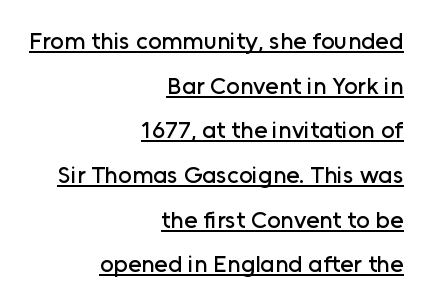
The lettering holds an erect, upright posture throughout. A rule runs beneath these lines of type. The passage shown has conventional tracking throughout. Every row of glyphs terminates at an identical x-position on the right.
